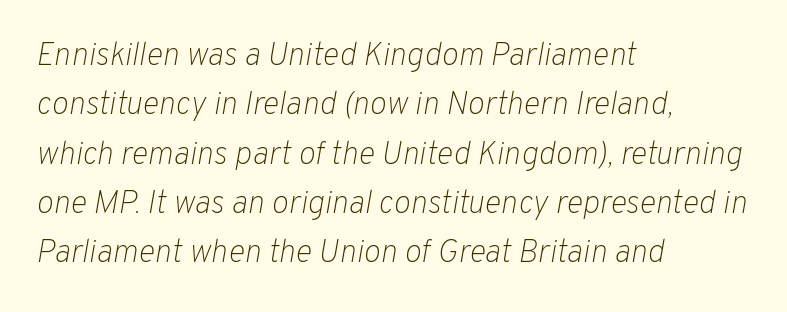
The image shows 32 px light type, italic (leaning right); set left-aligned, normal line spacing (1.54x), normal letter spacing, not underlined; low stroke contrast and a medium x-height.
